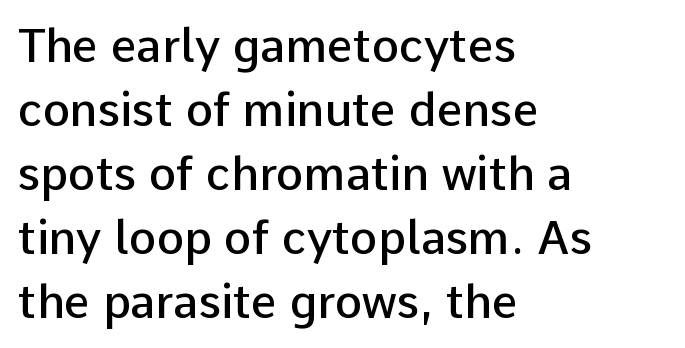
{"serif": "no", "italic": "no", "bold": "semi", "weight": "semibold", "width": "normal", "stroke_contrast": "low", "x_height": "medium", "monospaced": "no", "underline": "no", "align": "left", "line_spacing": "normal", "line_spacing_ratio": 1.39, "letter_spacing": "normal", "letter_spacing_em": 0.0, "glyph_px": 46}
